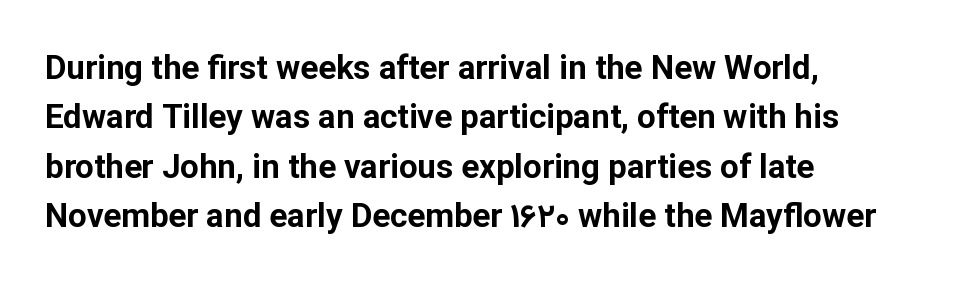
{"serif": "no", "italic": "no", "bold": "yes", "weight": "bold", "width": "normal", "stroke_contrast": "low", "x_height": "medium", "monospaced": "no", "underline": "no", "align": "left", "line_spacing": "normal", "line_spacing_ratio": 1.5, "letter_spacing": "normal", "letter_spacing_em": 0.0, "glyph_px": 33}
